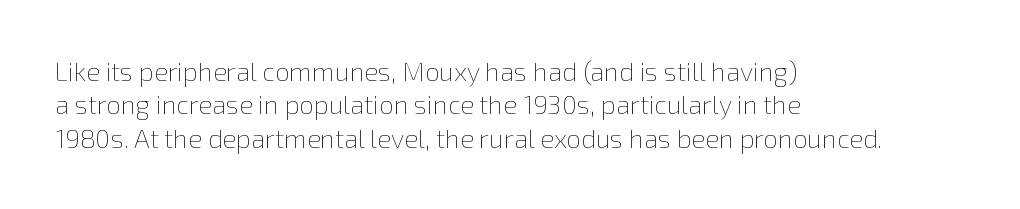
Compared with typical paragraphs, the rows here are spaced about the same. The letters stand straight up with perfectly vertical stems. Short and long lines alike share a common starting point at left. Is the stroke heavy? The answer is a plain regular-or-lighter. In terms of letterspacing, this is plain default setting. Just letters on the line, the space beneath them empty.
